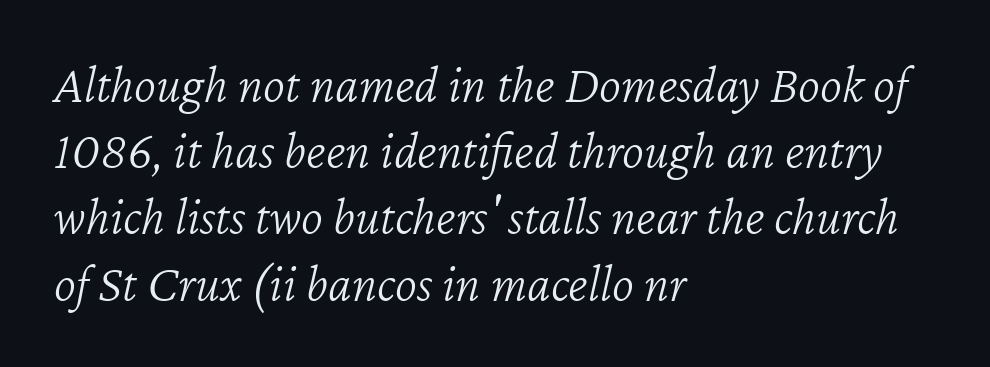
The image shows 53 px light type, italic (leaning right); set left-aligned, normal line spacing (1.25x), normal letter spacing, not underlined; low stroke contrast and a medium x-height.
